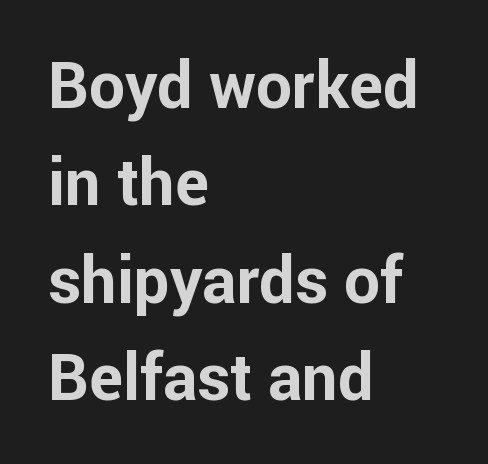
Q: Is the text bold? A: Yes.
Q: Is the text italic (slanted)? A: No, it is upright.
Q: Is the typeface a serif or a sans-serif typeface? A: Sans-serif.
Q: Is the text underlined? A: No.
Q: How is the paragraph aligned? A: Left-aligned.
Q: Is the spacing between letters normal or unusually wide? A: Normal.
Q: Is the spacing between lines tight, normal or loose? A: Normal.
Q: Width (condensed, normal, or wide)? A: Normal.
Q: Stroke contrast? A: Low.
Q: x-height? A: Medium.
Q: Monospaced? A: No.
